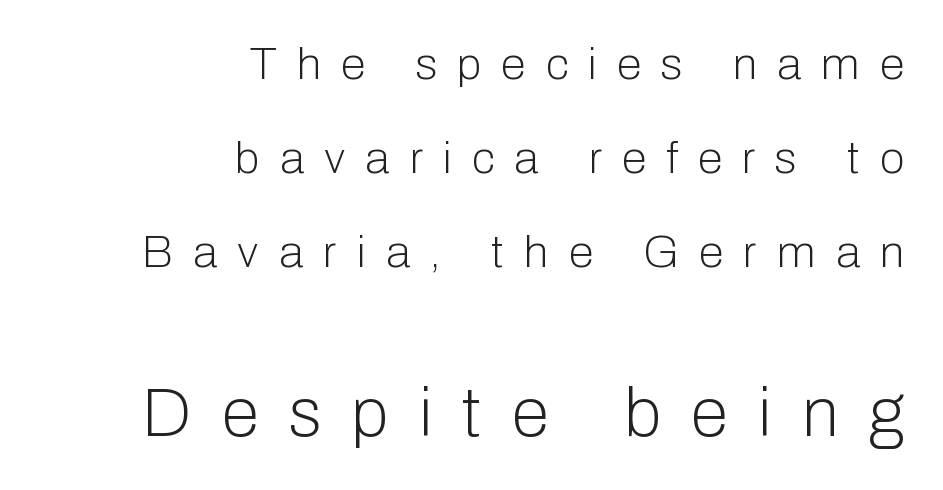
{"serif": "no", "italic": "no", "bold": "no", "weight": "light", "width": "normal", "stroke_contrast": "low", "x_height": "medium", "monospaced": "no", "underline": "no", "align": "right", "line_spacing": "loose", "line_spacing_ratio": 2.09, "letter_spacing": "wide", "letter_spacing_em": 0.45, "larger_block": "second", "size_ratio": 1.51, "glyph_px": 68}
